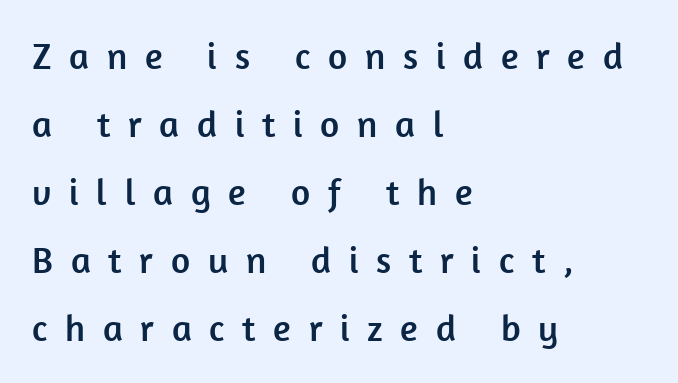
{"serif": "no", "italic": "no", "width": "normal", "stroke_contrast": "low", "x_height": "medium", "monospaced": "no", "underline": "no", "align": "left", "line_spacing_ratio": 1.84, "letter_spacing": "wide", "letter_spacing_em": 0.48, "glyph_px": 37}
